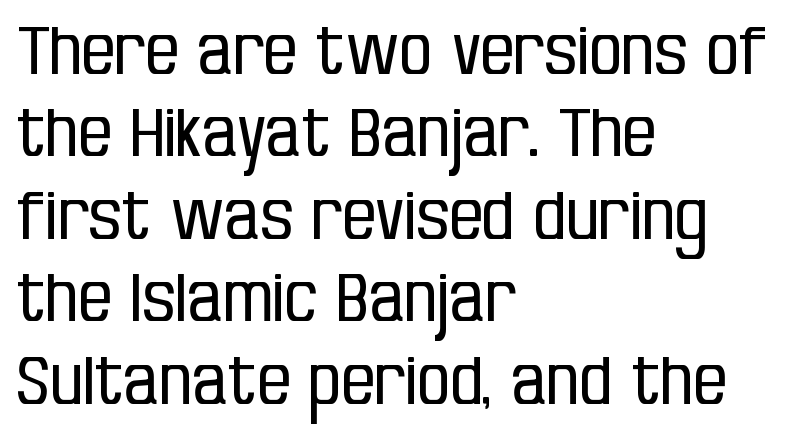
The image shows 66 px regular-weight, condensed sans-serif type, upright; set left-aligned, normal line spacing (1.25x), normal letter spacing, not underlined; low stroke contrast and a large x-height.
